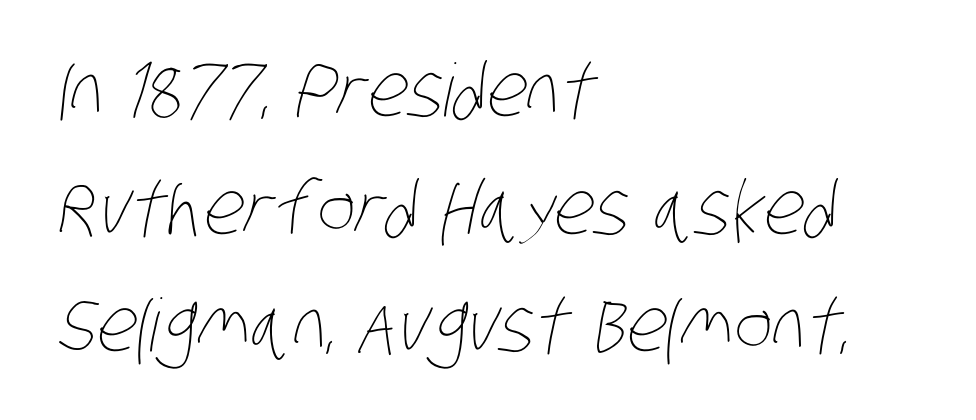
{"bold": "no", "weight": "thin", "width": "condensed", "stroke_contrast": "low", "x_height": "large", "monospaced": "no", "underline": "no", "align": "left", "line_spacing": "normal", "line_spacing_ratio": 1.61, "letter_spacing": "normal", "letter_spacing_em": 0.0, "glyph_px": 73}
